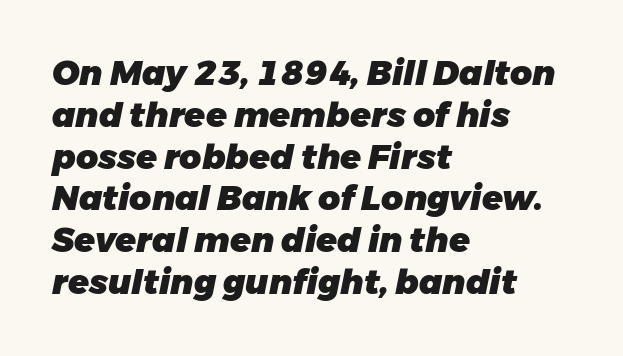
{"italic": "yes", "lean": "right", "slant_degrees": 11, "bold": "yes", "weight": "heavy", "width": "normal", "stroke_contrast": "low", "x_height": "medium", "monospaced": "no", "underline": "no", "align": "left", "line_spacing_ratio": 1.23, "letter_spacing": "normal", "letter_spacing_em": 0.0, "glyph_px": 34}
